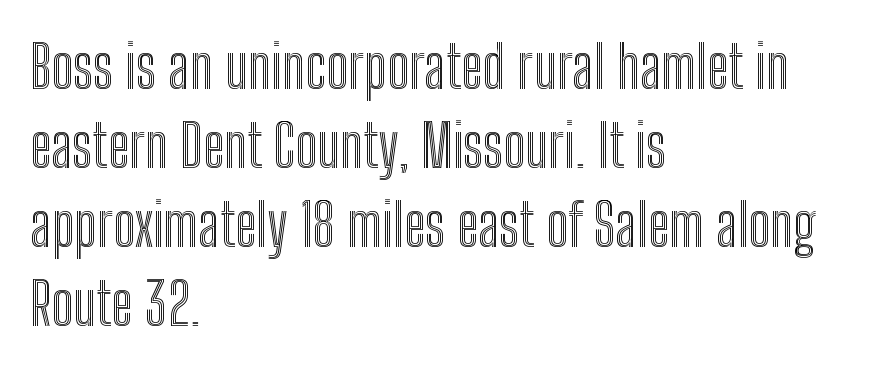
{"italic": "no", "width": "condensed", "x_height": "medium", "monospaced": "no", "underline": "no", "align": "left", "line_spacing": "normal", "line_spacing_ratio": 1.34, "letter_spacing": "normal", "letter_spacing_em": 0.0, "glyph_px": 59}
